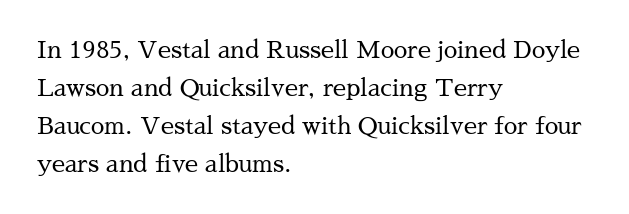
Q: Is the text bold? A: No.
Q: Is the text italic (slanted)? A: No, it is upright.
Q: Is the text underlined? A: No.
Q: How is the paragraph aligned? A: Left-aligned.
Q: Is the spacing between letters normal or unusually wide? A: Normal.
Q: Is the spacing between lines tight, normal or loose? A: Normal.
